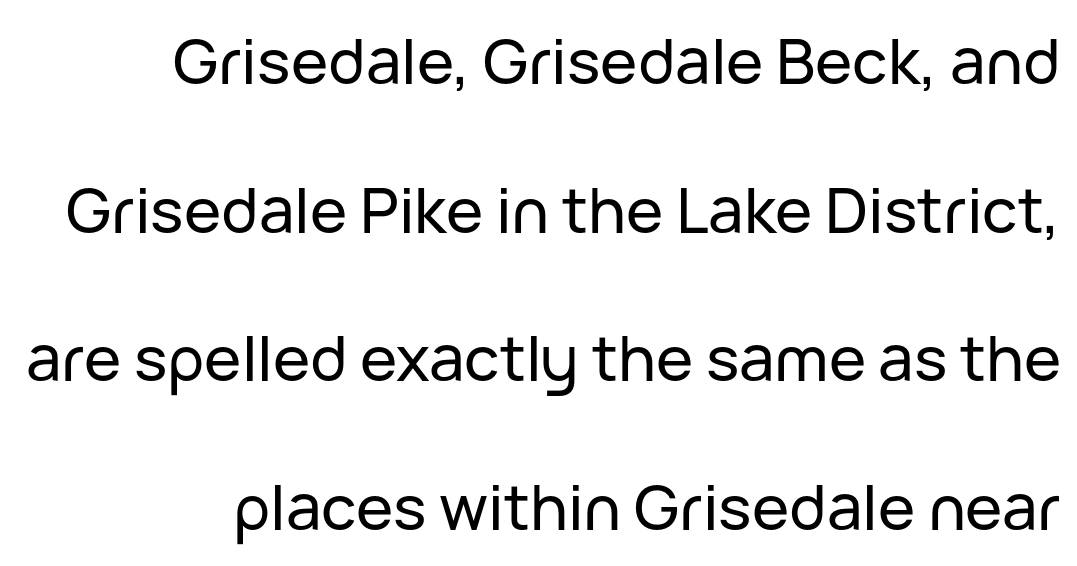
Q: Is the text italic (slanted)? A: No, it is upright.
Q: Is the typeface a serif or a sans-serif typeface? A: Sans-serif.
Q: Is the text underlined? A: No.
Q: How is the paragraph aligned? A: Right-aligned.
Q: Is the spacing between letters normal or unusually wide? A: Normal.
Q: Is the spacing between lines tight, normal or loose? A: Loose.
Q: Width (condensed, normal, or wide)? A: Normal.
Q: Stroke contrast? A: Low.
Q: x-height? A: Medium.
Q: Monospaced? A: No.
